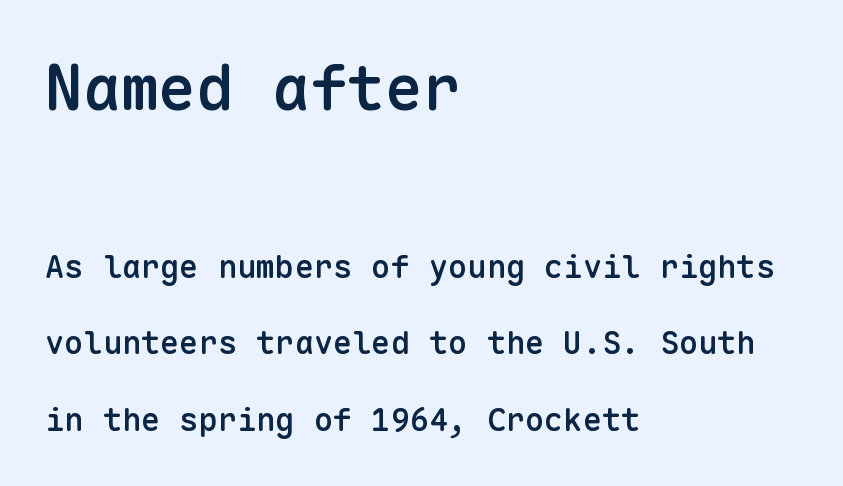
{"serif": "no", "italic": "no", "bold": "semi", "weight": "semibold", "width": "normal", "stroke_contrast": "low", "x_height": "medium", "monospaced": "yes", "underline": "no", "align": "left", "line_spacing": "loose", "line_spacing_ratio": 2.38, "letter_spacing": "normal", "letter_spacing_em": 0.0, "larger_block": "first", "size_ratio": 1.97, "glyph_px": 63}
